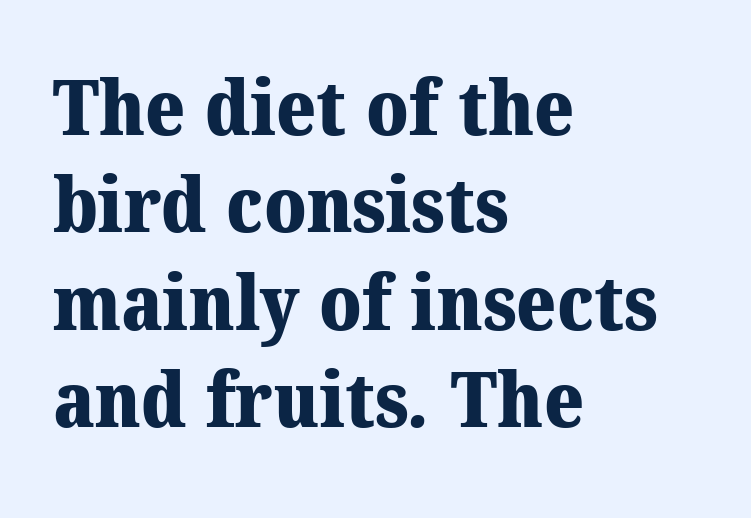
Serifs: yes, visible at the terminals of the letterforms. The letters are bold, with thick, heavy strokes. Where is the straight margin? On the left. Quick note: interline space is typical.
